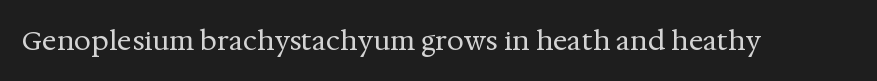
Q: Is the text bold? A: No.
Q: Is the text italic (slanted)? A: No, it is upright.
Q: Is the text underlined? A: No.
Q: Is the spacing between letters normal or unusually wide? A: Normal.
